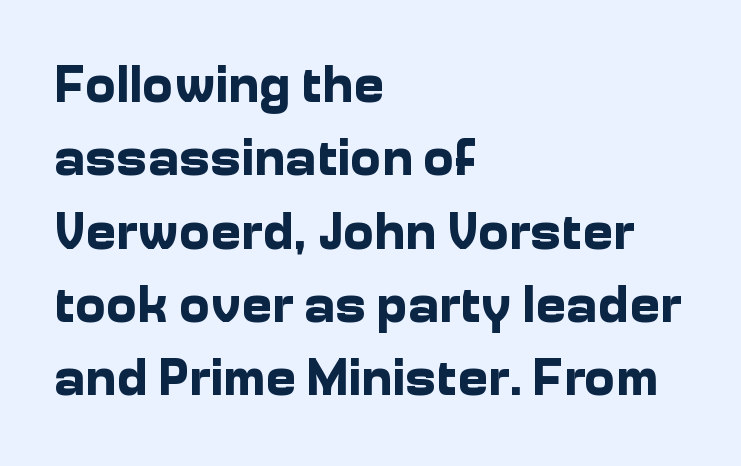
{"serif": "no", "italic": "no", "bold": "yes", "weight": "bold", "width": "normal", "stroke_contrast": "low", "x_height": "medium", "monospaced": "no", "underline": "no", "align": "left", "line_spacing": "normal", "line_spacing_ratio": 1.41, "letter_spacing": "normal", "letter_spacing_em": 0.0, "glyph_px": 52}
